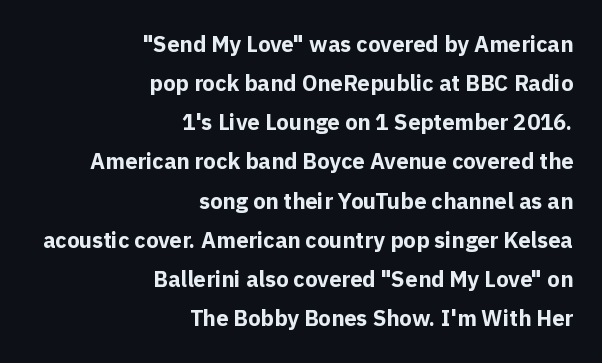
Q: Is the text bold? A: Yes.
Q: Is the text italic (slanted)? A: No, it is upright.
Q: Is the text underlined? A: No.
Q: How is the paragraph aligned? A: Right-aligned.
Q: Is the spacing between letters normal or unusually wide? A: Normal.
